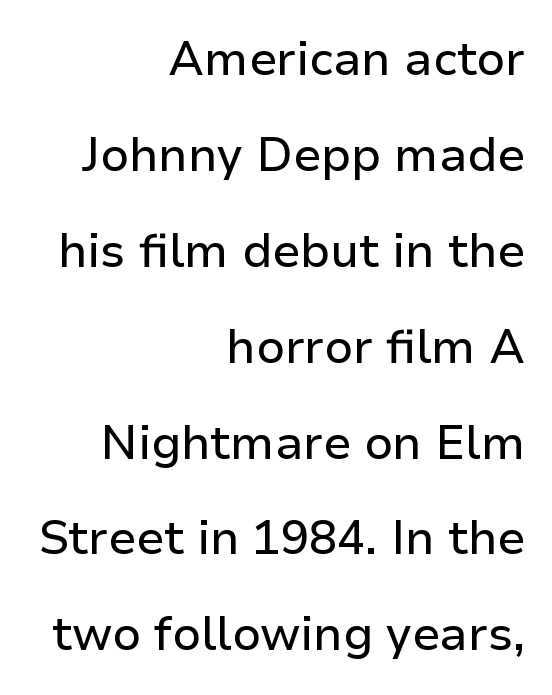
{"serif": "no", "italic": "no", "width": "normal", "stroke_contrast": "low", "x_height": "medium", "monospaced": "no", "underline": "no", "align": "right", "line_spacing": "loose", "line_spacing_ratio": 2.04, "letter_spacing": "normal", "letter_spacing_em": 0.0, "glyph_px": 47}
